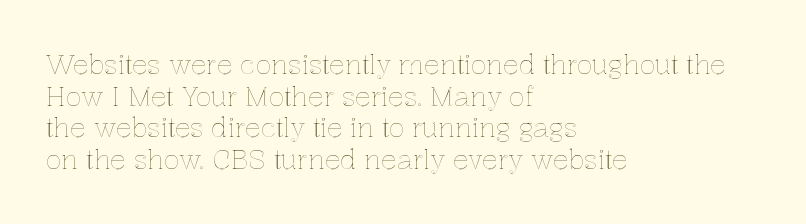
The lettering stays uniformly vertical, giving the passage a roman look. The baseline area is clear. The setting favours the left margin, as ordinary paragraphs usually do. These lines keep a tight, regular rhythm from letter to letter.
